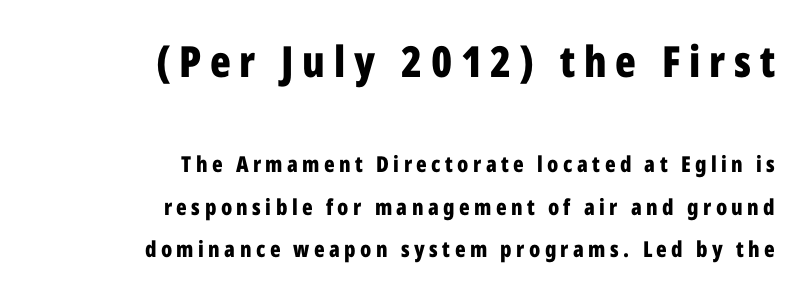
The image shows 43 px bold, condensed sans-serif type, upright; set right-aligned, loose line spacing (1.93x), unusually wide letter spacing (+0.2 em), not underlined; the first (top) block is 1.95x larger; low stroke contrast and a medium x-height.
